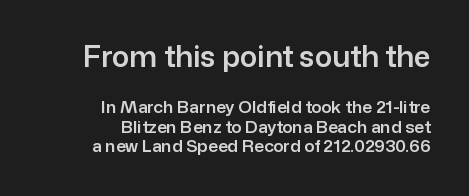
The typesetter chose a ragged-left arrangement here. These lines keep a tight, regular rhythm from letter to letter. The typeface chosen for these lines omits serifs. Varying glyph widths throughout — classic text-font behaviour. The specimen reads as upright at a glance.
